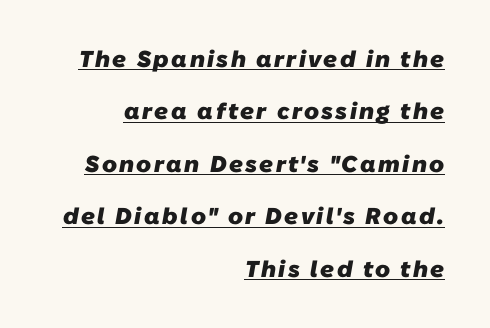
The image shows 23 px bold type; set right-aligned, loose line spacing (2.28x), underlined.
